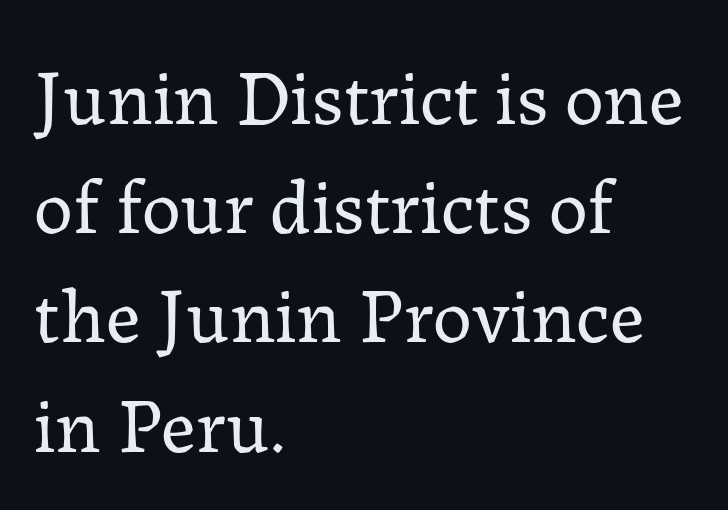
The image shows 78 px regular-weight serif type, upright; set left-aligned, normal line spacing (1.4x), normal letter spacing, not underlined; low stroke contrast and a medium x-height.
